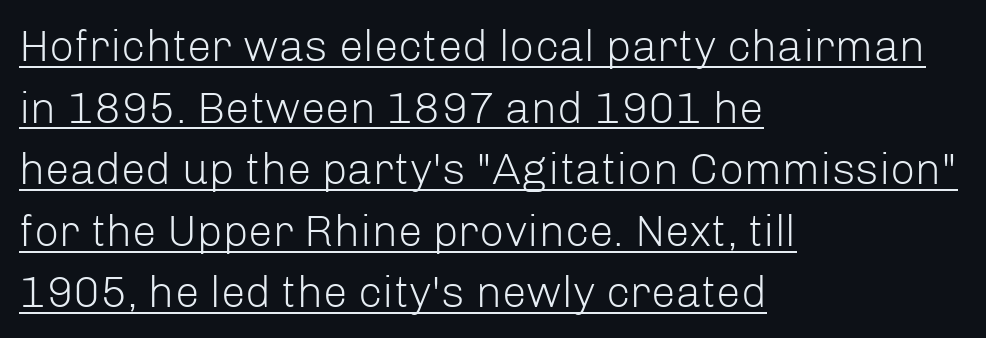
{"serif": "no", "italic": "no", "bold": "no", "weight": "light", "width": "normal", "stroke_contrast": "low", "x_height": "medium", "monospaced": "no", "underline": "yes", "align": "left", "line_spacing": "normal", "line_spacing_ratio": 1.4, "letter_spacing": "normal", "letter_spacing_em": 0.0, "glyph_px": 44}
